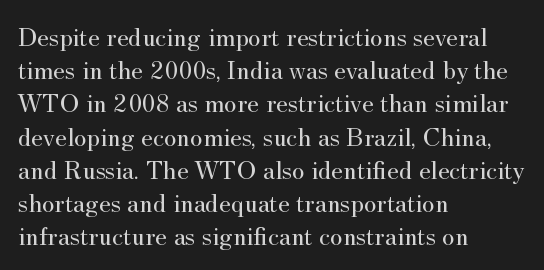
Q: Is the text bold? A: No.
Q: Is the text italic (slanted)? A: No, it is upright.
Q: Is the text underlined? A: No.
Q: How is the paragraph aligned? A: Left-aligned.
Q: Is the spacing between letters normal or unusually wide? A: Normal.
